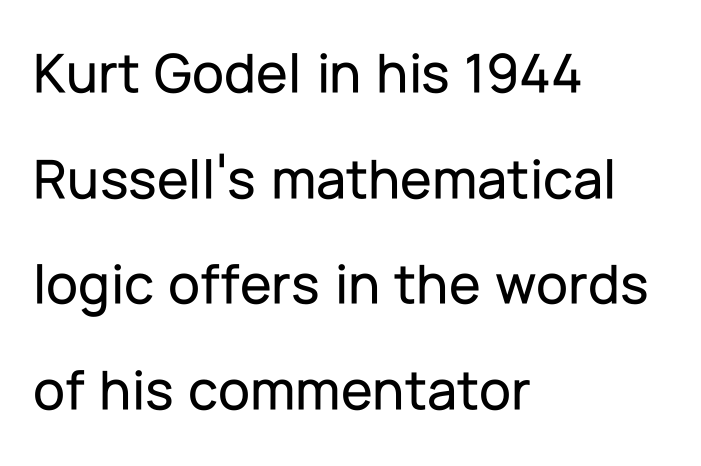
Q: Is the text italic (slanted)? A: No, it is upright.
Q: Is the typeface a serif or a sans-serif typeface? A: Sans-serif.
Q: Is the text underlined? A: No.
Q: How is the paragraph aligned? A: Left-aligned.
Q: Is the spacing between letters normal or unusually wide? A: Normal.
Q: Width (condensed, normal, or wide)? A: Normal.
Q: Stroke contrast? A: Low.
Q: x-height? A: Medium.
Q: Monospaced? A: No.
